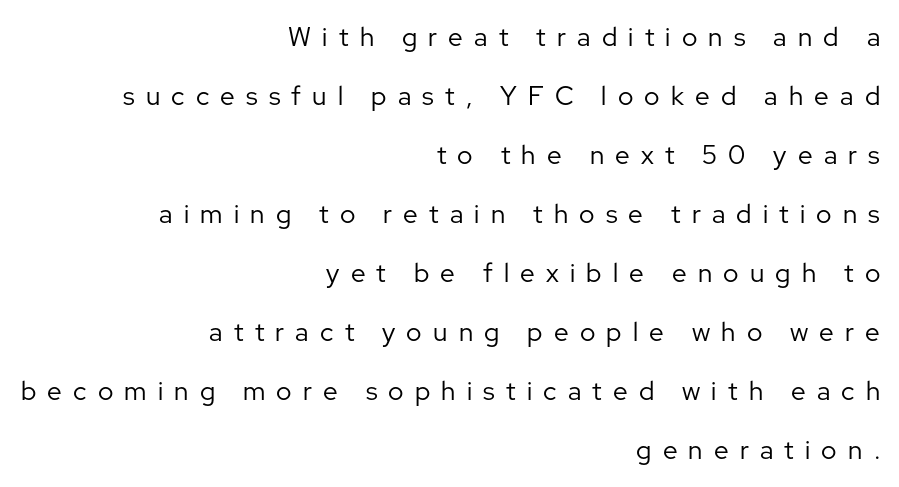
{"italic": "no", "bold": "no", "underline": "no", "align": "right", "line_spacing": "loose", "line_spacing_ratio": 2.27, "letter_spacing": "wide", "letter_spacing_em": 0.43, "glyph_px": 26}
